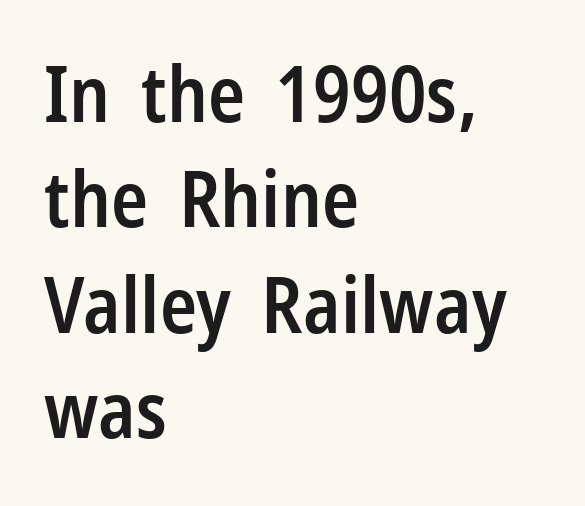
{"serif": "no", "italic": "no", "bold": "semi", "weight": "semibold", "width": "condensed", "stroke_contrast": "low", "x_height": "medium", "monospaced": "no", "underline": "no", "align": "left", "line_spacing": "normal", "line_spacing_ratio": 1.37, "letter_spacing": "normal", "letter_spacing_em": 0.0, "glyph_px": 77}
